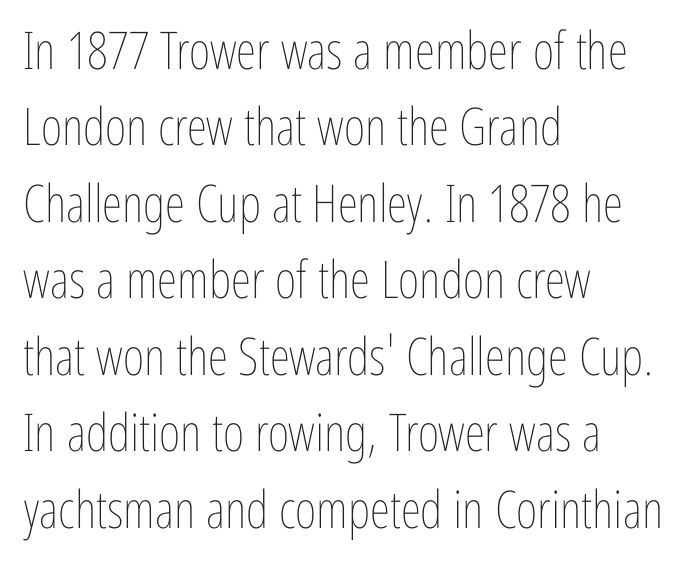
{"italic": "no", "bold": "no", "weight": "thin", "width": "condensed", "stroke_contrast": "low", "x_height": "medium", "monospaced": "no", "underline": "no", "align": "left", "line_spacing": "normal", "line_spacing_ratio": 1.47, "letter_spacing": "normal", "letter_spacing_em": 0.0, "glyph_px": 52}
